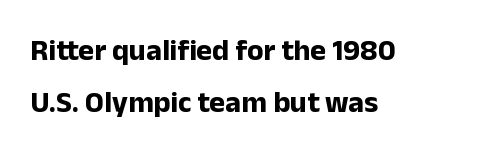
{"serif": "no", "italic": "no", "bold": "yes", "weight": "bold", "width": "normal", "stroke_contrast": "low", "x_height": "medium", "monospaced": "no", "underline": "no", "align": "left", "line_spacing_ratio": 1.72, "letter_spacing": "normal", "letter_spacing_em": 0.0, "glyph_px": 30}
